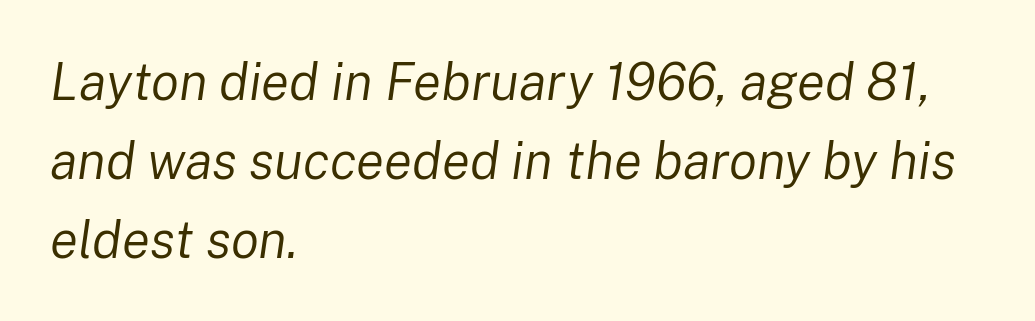
{"italic": "yes", "lean": "right", "slant_degrees": 8, "bold": "no", "weight": "regular", "width": "normal", "stroke_contrast": "low", "x_height": "medium", "monospaced": "no", "underline": "no", "align": "left", "line_spacing": "normal", "line_spacing_ratio": 1.52, "letter_spacing": "normal", "letter_spacing_em": 0.0, "glyph_px": 52}
